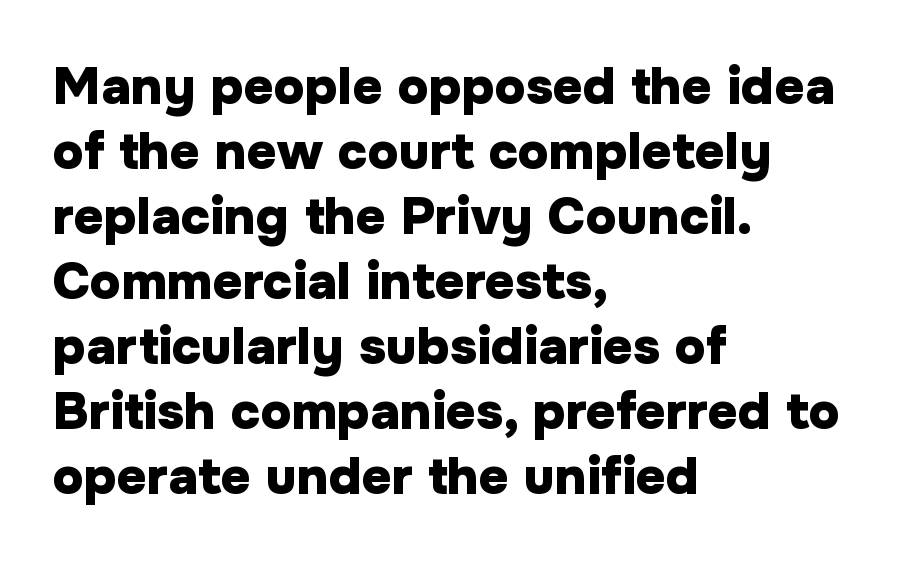
{"serif": "no", "italic": "no", "bold": "yes", "weight": "heavy", "width": "normal", "stroke_contrast": "low", "x_height": "medium", "monospaced": "no", "underline": "no", "align": "left", "line_spacing": "normal", "line_spacing_ratio": 1.25, "letter_spacing": "normal", "letter_spacing_em": 0.0, "glyph_px": 52}
